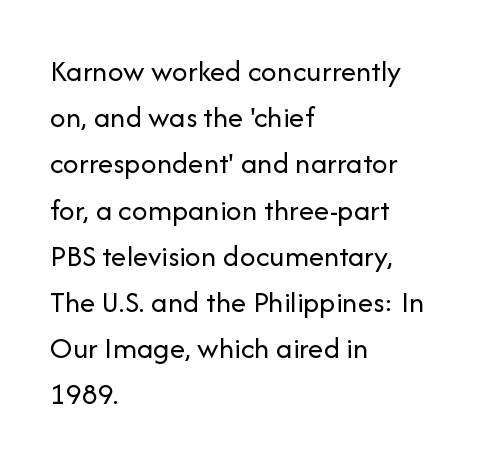
If you drew a line through each stem, it would be perfectly vertical. Check under the words: just untouched page. You could not count columns in this text — the font is proportionally spaced. Baseline-to-baseline distance is the conventional proportion of letter height. The line texture is even and compact thanks to regular tracking.
